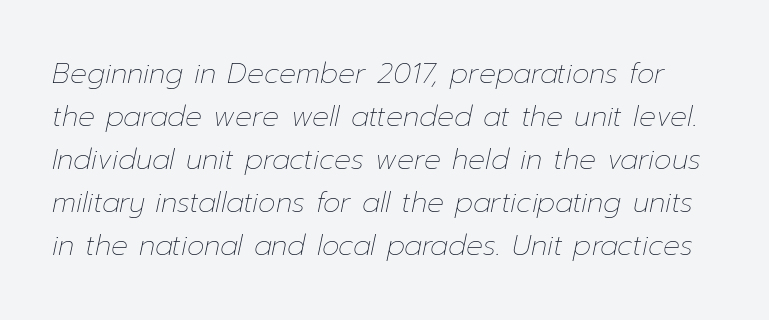
{"italic": "yes", "lean": "right", "slant_degrees": 12, "bold": "no", "weight": "thin", "width": "normal", "stroke_contrast": "low", "x_height": "medium", "monospaced": "no", "underline": "no", "line_spacing": "normal", "line_spacing_ratio": 1.54, "letter_spacing": "normal", "letter_spacing_em": 0.0, "glyph_px": 28}
